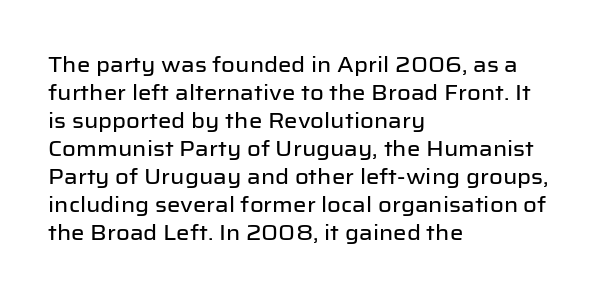
If you measured baseline to baseline, you'd find a middling distance. Descenders are the only things crossing below the line. The lines in this sample share a left origin and differ only in where they stop. Letter spacing: default. Quick note: not italic, upright.
